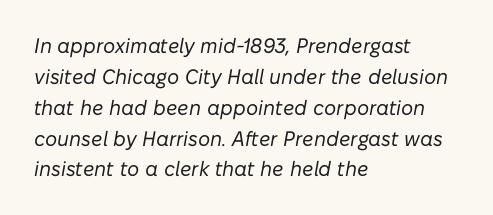
Quick note: italic. The passage shown has conventional tracking throughout. These lines sit exactly where default settings would place them. The face looks like a standard text weight, possibly lighter. Letters rest on an invisible, unmarked baseline.
